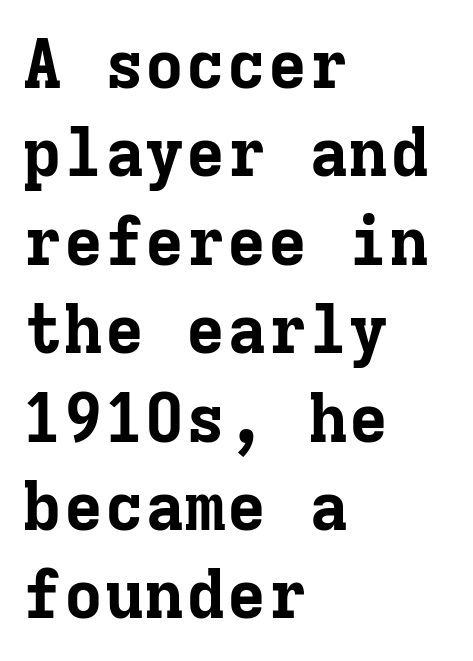
The image shows 68 px bold serif type, upright, monospaced; set left-aligned, normal line spacing (1.3x), normal letter spacing, not underlined; low stroke contrast and a medium x-height.
